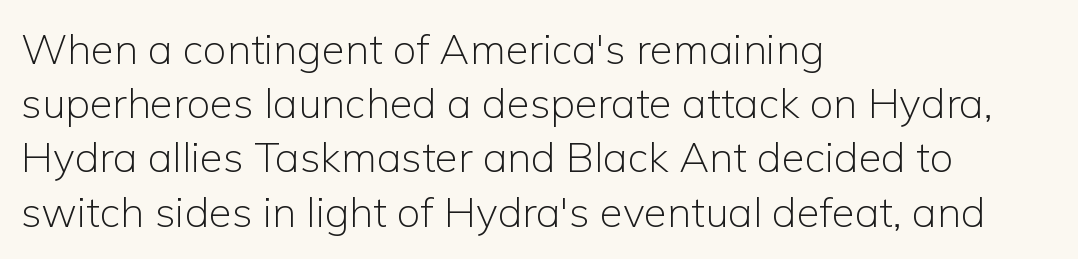
Q: Is the text bold? A: No.
Q: Is the text italic (slanted)? A: No, it is upright.
Q: Is the typeface a serif or a sans-serif typeface? A: Sans-serif.
Q: Is the text underlined? A: No.
Q: How is the paragraph aligned? A: Left-aligned.
Q: Is the spacing between letters normal or unusually wide? A: Normal.
Q: Is the spacing between lines tight, normal or loose? A: Normal.
Q: Width (condensed, normal, or wide)? A: Normal.
Q: Stroke contrast? A: Low.
Q: x-height? A: Medium.
Q: Monospaced? A: No.
